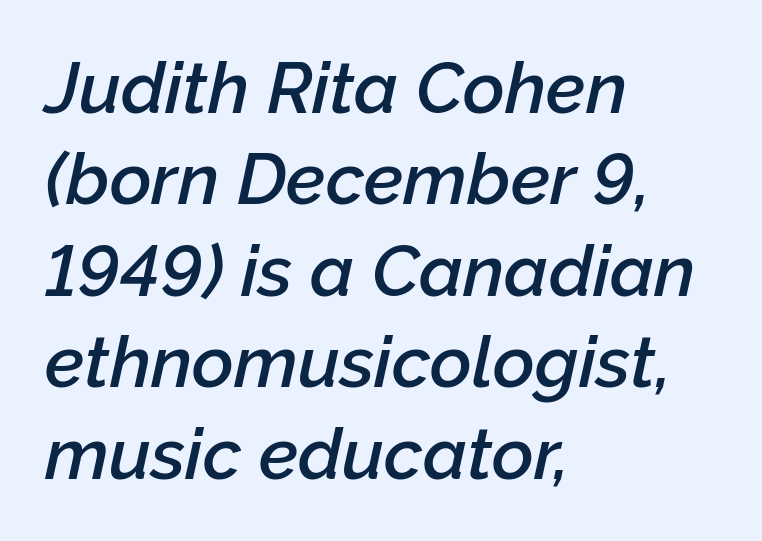
The face used here is rendered with its standard letterfit. All the whitespace from short lines collects on the right. Typesetter's note: demi weight, one step under bold. The rendering uses natural spacing where letterforms have individual widths. The area under the type is left untouched.
